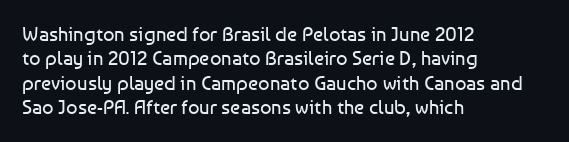
Q: Is the text bold? A: No.
Q: Is the text italic (slanted)? A: No, it is upright.
Q: Is the text underlined? A: No.
Q: How is the paragraph aligned? A: Left-aligned.
Q: Is the spacing between letters normal or unusually wide? A: Normal.
